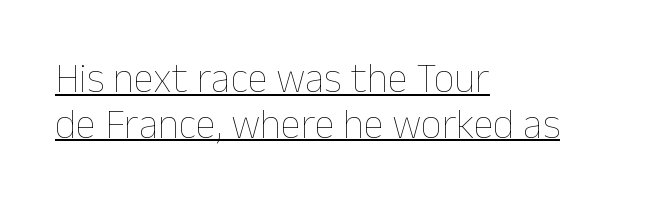
Q: Is the text bold? A: No.
Q: Is the text italic (slanted)? A: No, it is upright.
Q: Is the text underlined? A: Yes.
Q: How is the paragraph aligned? A: Left-aligned.
Q: Is the spacing between letters normal or unusually wide? A: Normal.
Q: Is the spacing between lines tight, normal or loose? A: Tight.
Q: Width (condensed, normal, or wide)? A: Normal.
Q: Stroke contrast? A: Low.
Q: x-height? A: Medium.
Q: Monospaced? A: No.
